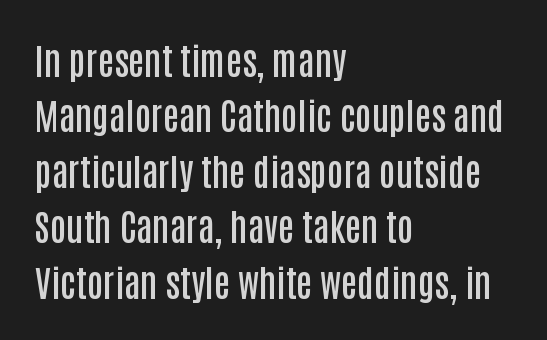
{"serif": "no", "italic": "no", "bold": "semi", "weight": "semibold", "width": "condensed", "stroke_contrast": "low", "x_height": "large", "monospaced": "no", "underline": "no", "align": "left", "line_spacing": "normal", "line_spacing_ratio": 1.54, "letter_spacing": "normal", "letter_spacing_em": 0.0, "glyph_px": 36}
